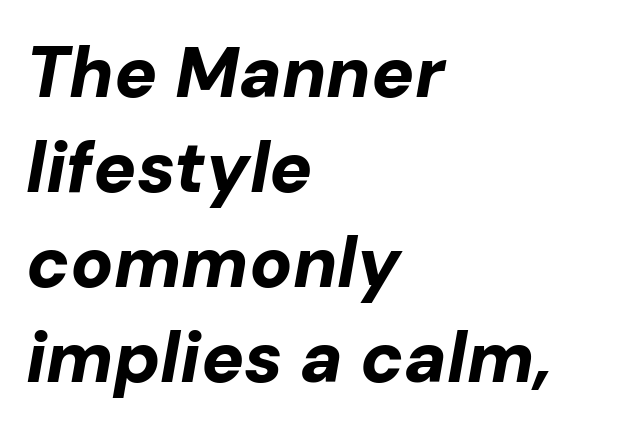
{"italic": "yes", "lean": "right", "slant_degrees": 10, "bold": "yes", "weight": "bold", "width": "normal", "stroke_contrast": "low", "x_height": "medium", "monospaced": "no", "underline": "no", "align": "left", "line_spacing": "normal", "line_spacing_ratio": 1.34, "letter_spacing": "normal", "letter_spacing_em": 0.0, "glyph_px": 71}
